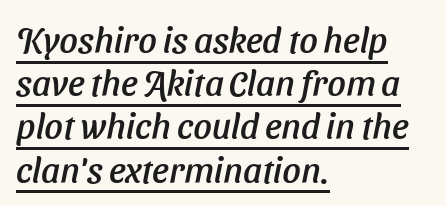
There is no visible air inserted between adjacent glyphs. Decoration check: the copy is underlined. This sample has the flowing, uneven cadence of proportional lettering. Each line starts at the same left margin while the right side varies.
